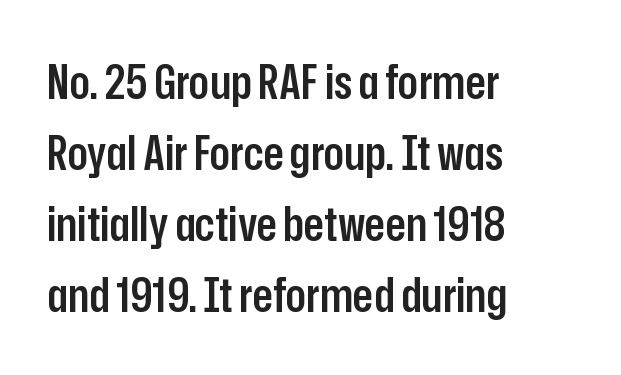
The image shows 47 px semibold, condensed sans-serif type, upright; set left-aligned, normal line spacing (1.51x), normal letter spacing, not underlined; low stroke contrast and a medium x-height.
